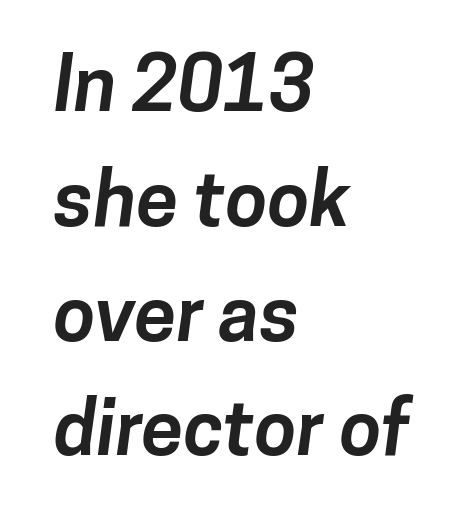
{"serif": "no", "bold": "yes", "weight": "bold", "width": "normal", "stroke_contrast": "low", "x_height": "medium", "monospaced": "no", "underline": "no", "align": "left", "line_spacing": "normal", "line_spacing_ratio": 1.51, "letter_spacing": "normal", "letter_spacing_em": 0.0, "glyph_px": 76}
